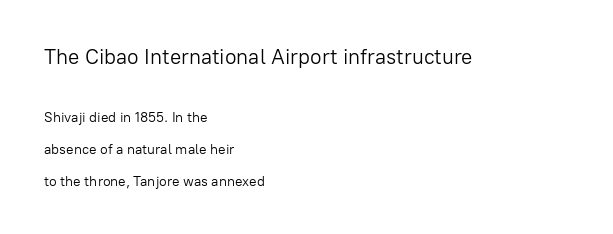
The image shows 21 px text type, upright; set left-aligned, loose line spacing (2.26x), normal letter spacing, not underlined; the first (top) block is 1.5x larger.
